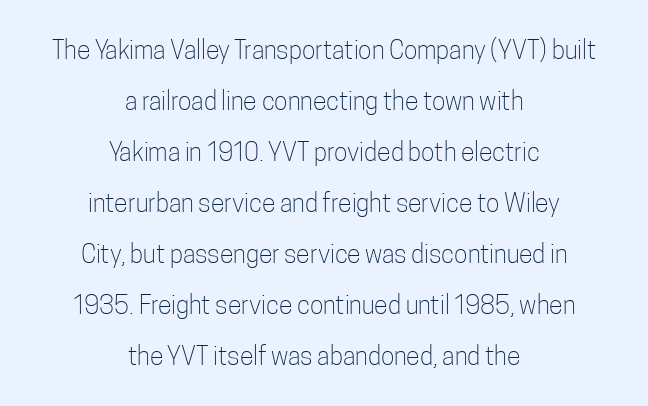
{"italic": "no", "bold": "no", "underline": "no", "align": "center", "line_spacing": "loose", "line_spacing_ratio": 2.04, "letter_spacing": "normal", "letter_spacing_em": 0.0, "glyph_px": 25}
